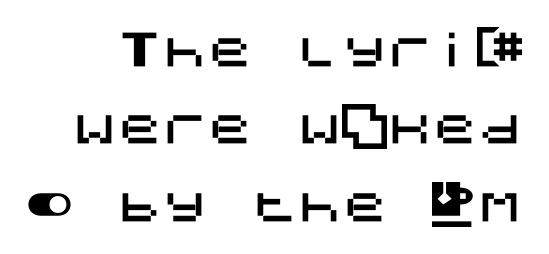
{"serif": "no", "italic": "no", "width": "normal", "stroke_contrast": "medium", "x_height": "large", "underline": "no", "line_spacing_ratio": 1.72, "letter_spacing": "normal", "letter_spacing_em": 0.0, "glyph_px": 45}
